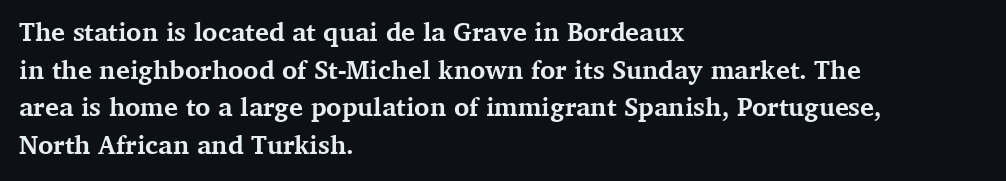
On the weight axis this lands at bold, roughly 700. Words float on clear page, feet unadorned. Interline gaps are of average width in this sample. The rendering keeps characters at their native spacing. In terms of posture, this sample is upright.
